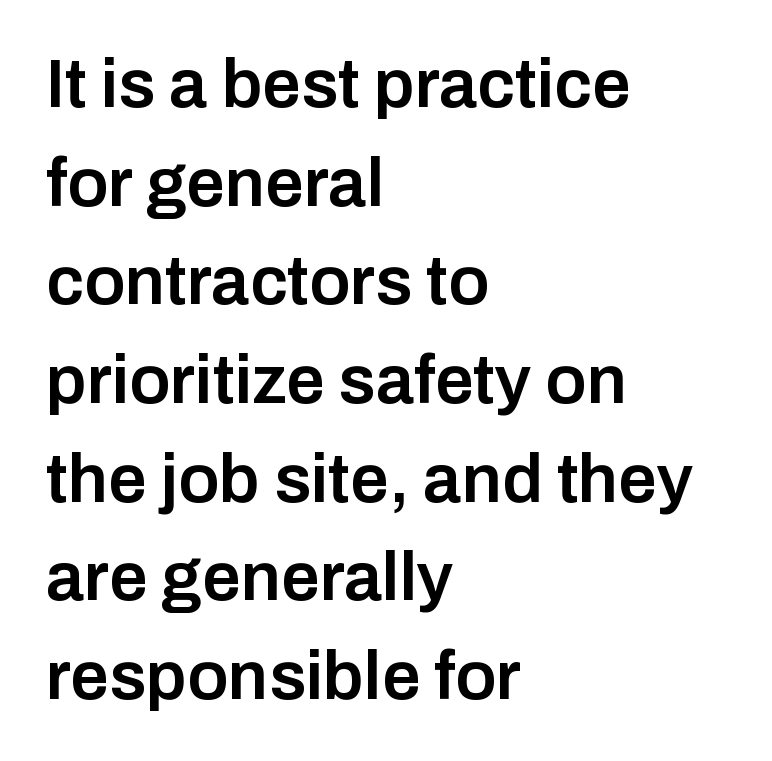
{"serif": "no", "italic": "no", "bold": "semi", "weight": "semibold", "width": "normal", "stroke_contrast": "low", "x_height": "medium", "monospaced": "no", "underline": "no", "align": "left", "line_spacing": "normal", "line_spacing_ratio": 1.43, "letter_spacing": "normal", "letter_spacing_em": 0.0, "glyph_px": 69}
